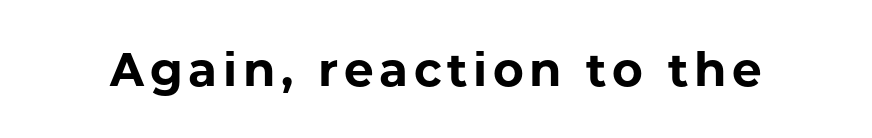
This is heavy type, rendered in bold. Varying glyph widths throughout — classic text-font behaviour. These lines were composed using upright roman letters. Serifs: no, the terminals of the letterforms are clean. A bare baseline throughout the passage.
